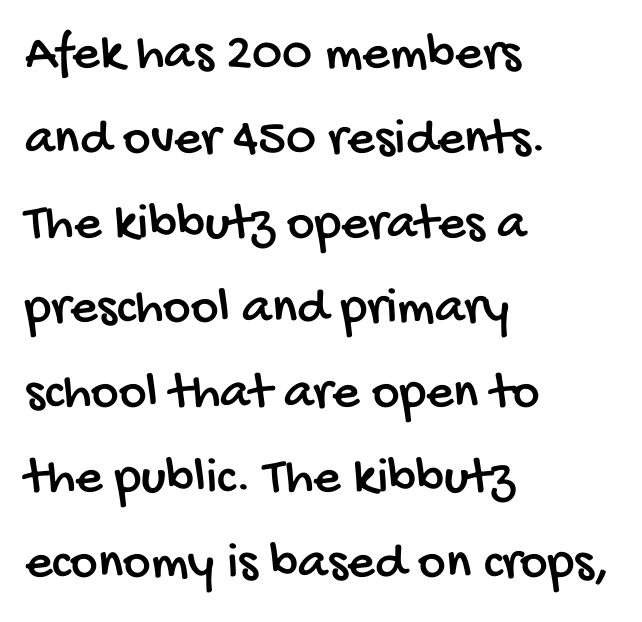
{"serif": "no", "width": "condensed", "stroke_contrast": "low", "x_height": "large", "monospaced": "no", "underline": "no", "align": "left", "line_spacing": "normal", "line_spacing_ratio": 1.6, "letter_spacing": "normal", "letter_spacing_em": 0.0, "glyph_px": 53}
